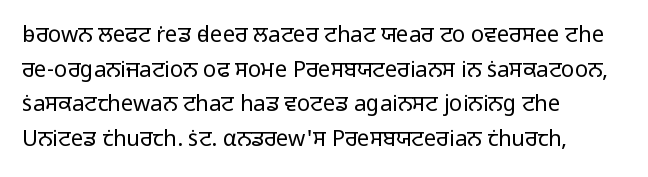
The image shows 22 px text type, upright; set left-aligned, normal line spacing (1.57x), normal letter spacing, not underlined.
